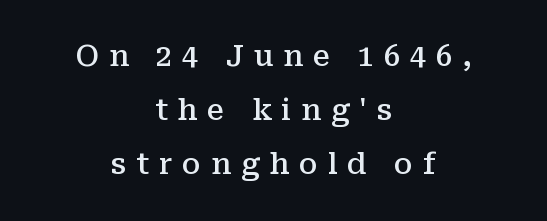
{"serif": "yes", "italic": "no", "bold": "semi", "weight": "semibold", "width": "normal", "stroke_contrast": "medium", "x_height": "medium", "monospaced": "no", "underline": "no", "align": "center", "line_spacing_ratio": 1.86, "letter_spacing": "wide", "letter_spacing_em": 0.34, "glyph_px": 29}
